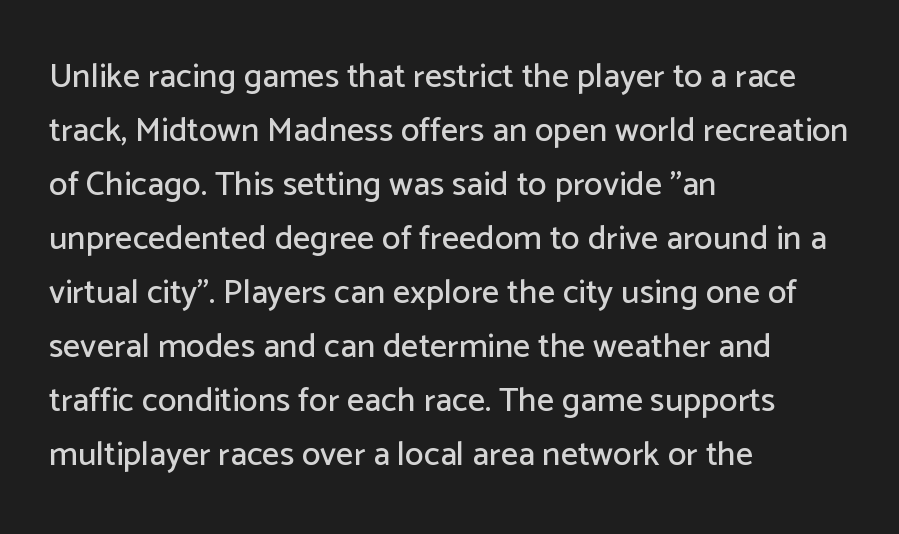
The image shows 34 px sans-serif type, upright; set left-aligned, normal line spacing (1.59x), normal letter spacing, not underlined; low stroke contrast and a medium x-height.
